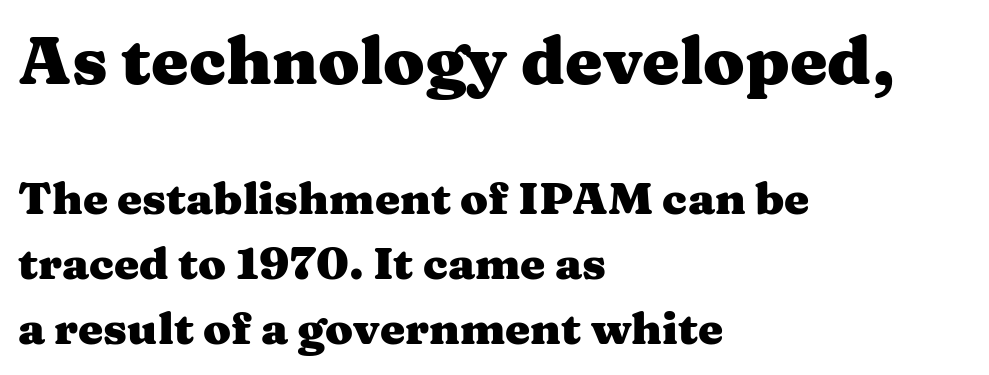
The image shows 67 px heavy, wide serif type, upright; set left-aligned, normal line spacing (1.45x), normal letter spacing, not underlined; the first (top) block is 1.49x larger; medium stroke contrast and a medium x-height.
